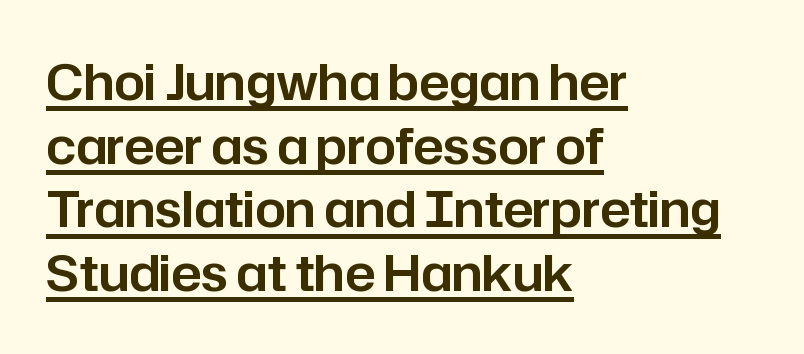
The image shows 49 px sans-serif type, upright; set left-aligned, normal line spacing (1.3x), normal letter spacing, underlined; low stroke contrast and a medium x-height.
